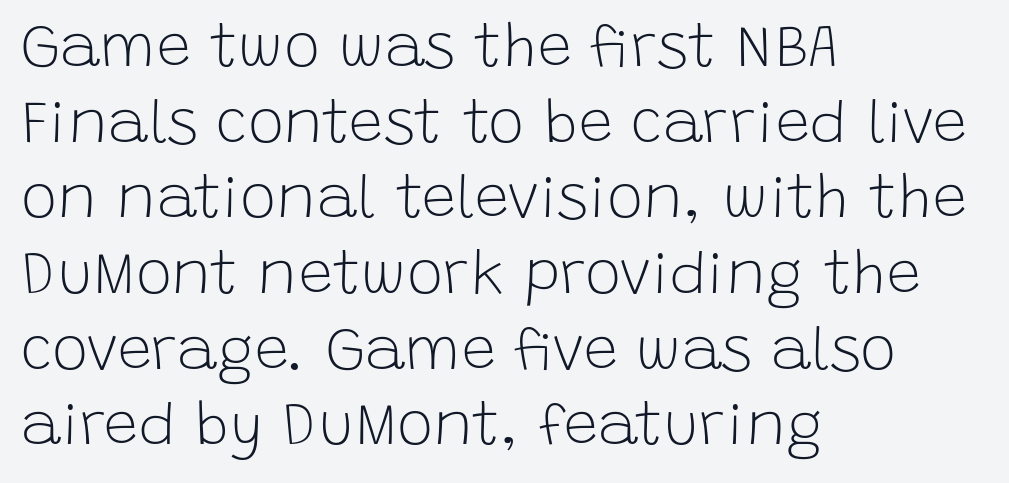
Q: Is the text bold? A: No.
Q: Is the text italic (slanted)? A: No, it is upright.
Q: Is the typeface a serif or a sans-serif typeface? A: Sans-serif.
Q: Is the text underlined? A: No.
Q: How is the paragraph aligned? A: Left-aligned.
Q: Is the spacing between letters normal or unusually wide? A: Normal.
Q: Width (condensed, normal, or wide)? A: Normal.
Q: Stroke contrast? A: Low.
Q: x-height? A: Large.
Q: Monospaced? A: No.
